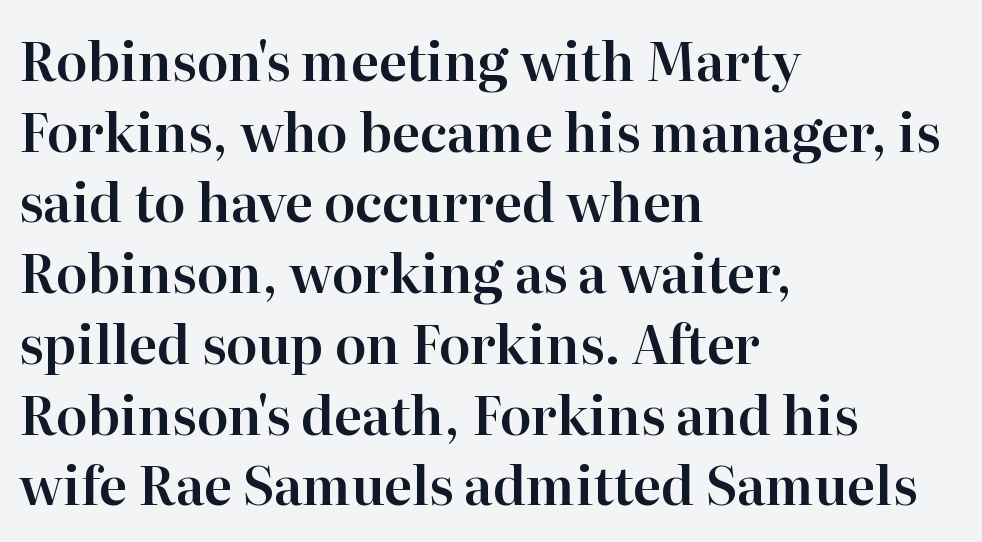
Q: Is the text italic (slanted)? A: No, it is upright.
Q: Is the typeface a serif or a sans-serif typeface? A: Serif.
Q: Is the text underlined? A: No.
Q: How is the paragraph aligned? A: Left-aligned.
Q: Is the spacing between letters normal or unusually wide? A: Normal.
Q: Is the spacing between lines tight, normal or loose? A: Normal.
Q: Width (condensed, normal, or wide)? A: Normal.
Q: Stroke contrast? A: High.
Q: x-height? A: Medium.
Q: Monospaced? A: No.
